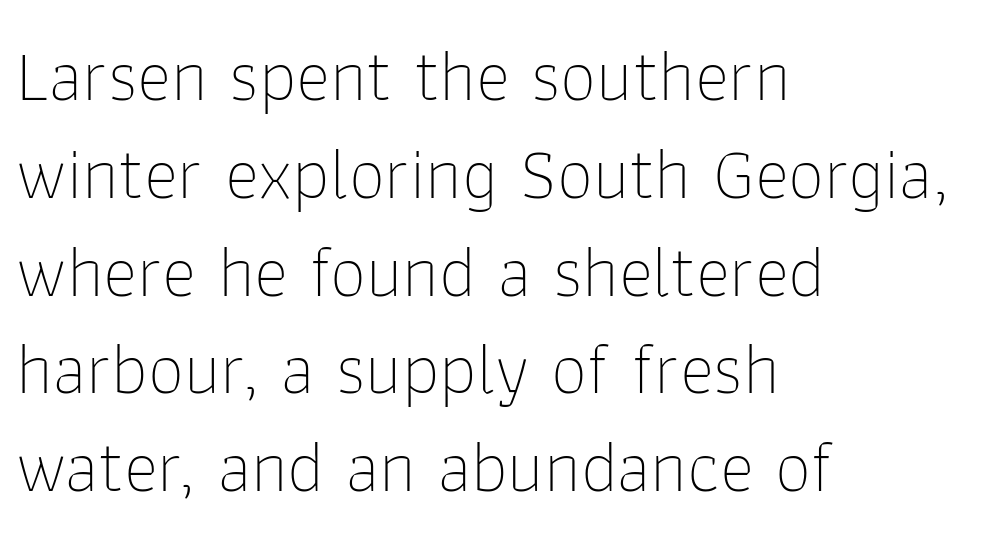
Q: Is the text bold? A: No.
Q: Is the text italic (slanted)? A: No, it is upright.
Q: Is the typeface a serif or a sans-serif typeface? A: Sans-serif.
Q: Is the text underlined? A: No.
Q: How is the paragraph aligned? A: Left-aligned.
Q: Is the spacing between letters normal or unusually wide? A: Normal.
Q: Is the spacing between lines tight, normal or loose? A: Normal.
Q: Width (condensed, normal, or wide)? A: Normal.
Q: Stroke contrast? A: Low.
Q: x-height? A: Medium.
Q: Monospaced? A: No.
